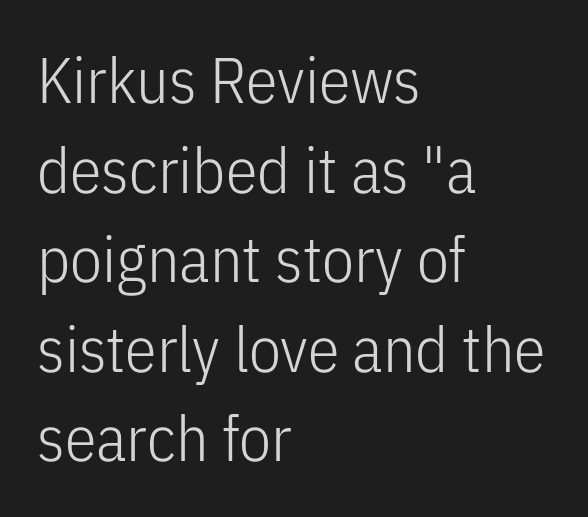
No extra ink here — the face is not bold. No word sits above an underline. The rendering shows plain stroke endings on the letterforms — a sans-serif design. Proportional: the letters do not fall into vertical columns. Inter-character spacing is left at the font's built-in metrics. Notice how the passage keeps a crisp vertical edge on the left only.
